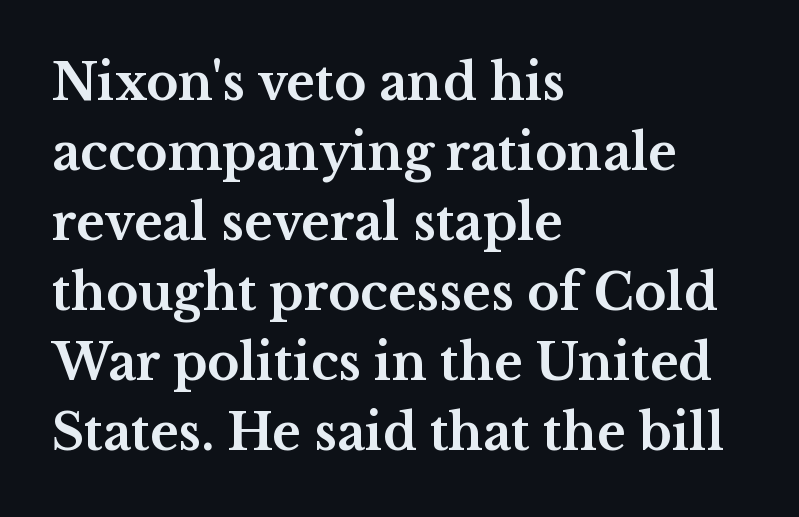
The face used here is seriffed, in the tradition of book romans. Characters remain perfectly vertical along every line. Check under the words: just untouched page. Pretty heavy lettering here — definitely bold. The passage shown has conventional tracking throughout. The lines are quadded left.
